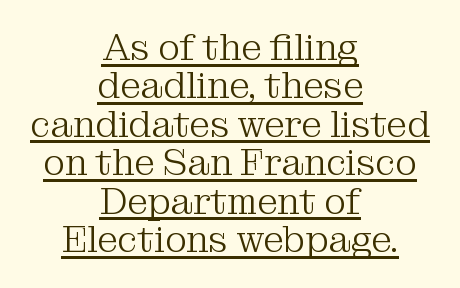
Q: Is the text bold? A: No.
Q: Is the text italic (slanted)? A: No, it is upright.
Q: Is the typeface a serif or a sans-serif typeface? A: Serif.
Q: Is the text underlined? A: Yes.
Q: How is the paragraph aligned? A: Centered.
Q: Is the spacing between letters normal or unusually wide? A: Normal.
Q: Is the spacing between lines tight, normal or loose? A: Tight.
Q: Width (condensed, normal, or wide)? A: Normal.
Q: Stroke contrast? A: Medium.
Q: x-height? A: Medium.
Q: Monospaced? A: No.
